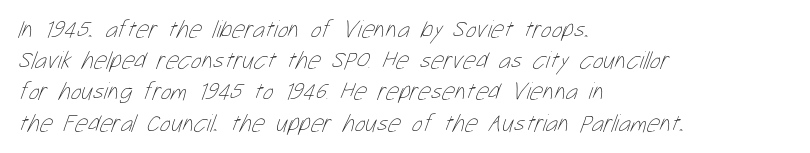
The image shows 25 px text type; set left-aligned, normal line spacing (1.25x), normal letter spacing, not underlined.
